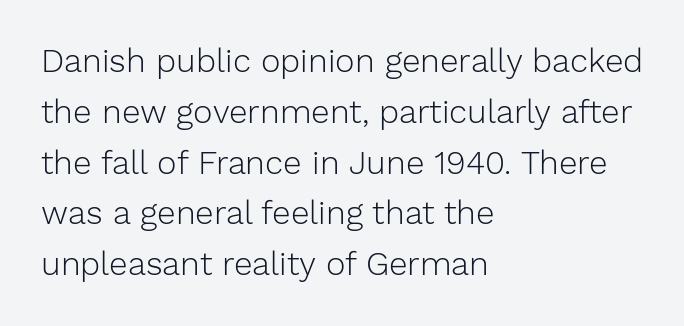
The image shows 33 px light sans-serif type, upright; set left-aligned, normal line spacing (1.54x), normal letter spacing, not underlined; low stroke contrast and a medium x-height.
